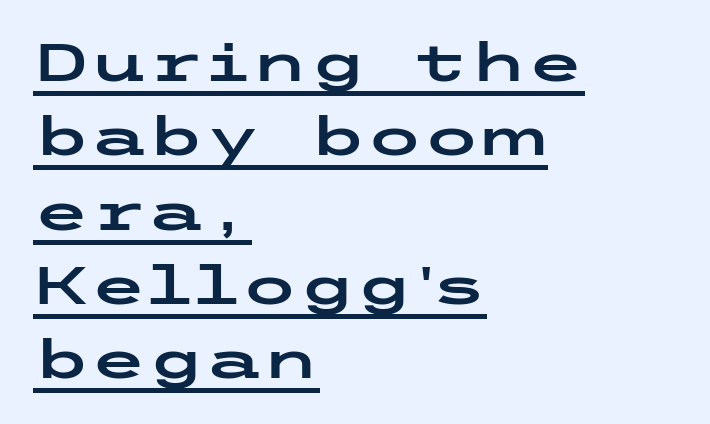
Q: Is the text italic (slanted)? A: No, it is upright.
Q: Is the typeface a serif or a sans-serif typeface? A: Sans-serif.
Q: Is the text underlined? A: Yes.
Q: How is the paragraph aligned? A: Left-aligned.
Q: Is the spacing between letters normal or unusually wide? A: Normal.
Q: Is the spacing between lines tight, normal or loose? A: Normal.
Q: Width (condensed, normal, or wide)? A: Wide.
Q: Stroke contrast? A: Low.
Q: x-height? A: Medium.
